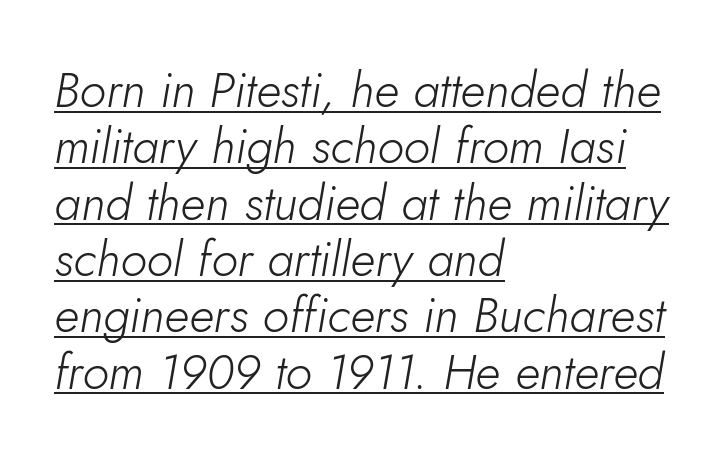
The image shows 49 px light type, italic (leaning right); set left-aligned, tight line spacing (1.15x), normal letter spacing, underlined; low stroke contrast and a small x-height.
